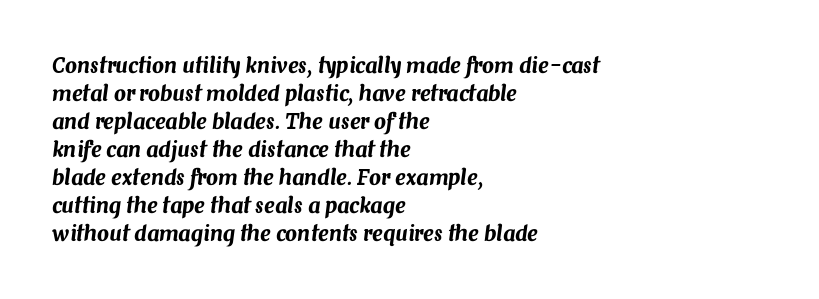
The rendering applies a slant to the glyphs. The lines are quadded left. No word sits above an underline. Vertical spacing — default. The letterforms sit shoulder to shoulder at normal distance.
